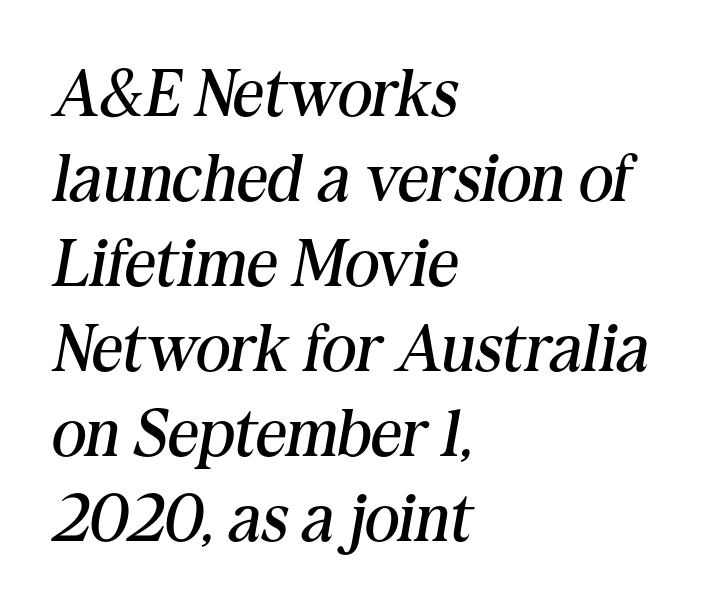
Here the designer chose a conventional face with non-uniform glyph widths. You could call the tracking neutral — neither tight nor loose. The typeface has the unassuming heft of standard copy or less. The rendering shows small feet on the letterforms — a serif design. Compared with a centered layout, this one pins lines to the left instead.
